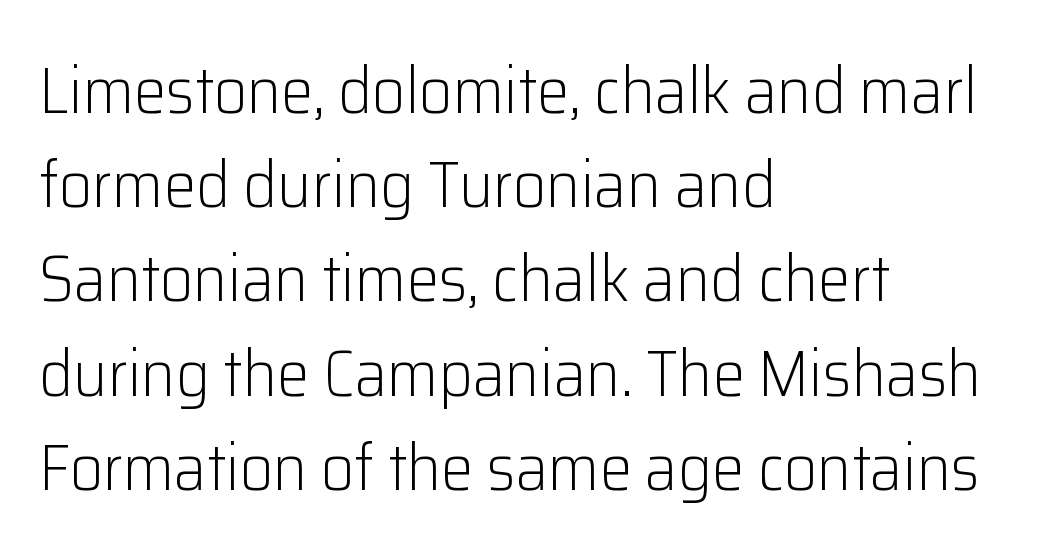
The type family on display is of the sans-serif kind. Descenders hang freely into open space. You could not count columns in this text — the font is proportionally spaced. All the whitespace from short lines collects on the right.
